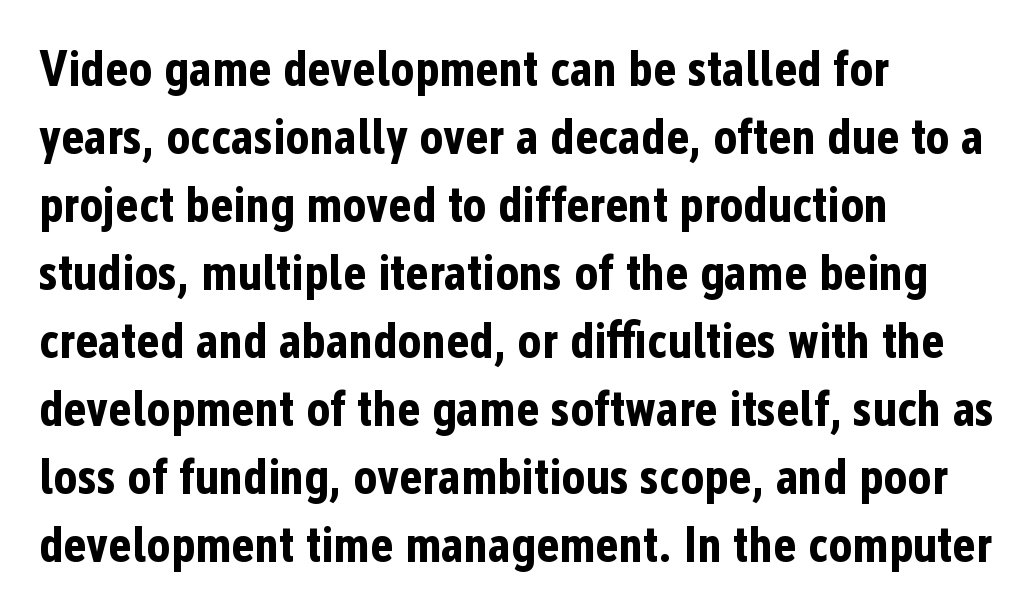
{"serif": "no", "italic": "no", "bold": "yes", "weight": "bold", "width": "condensed", "stroke_contrast": "low", "x_height": "medium", "monospaced": "no", "underline": "no", "align": "left", "line_spacing": "normal", "line_spacing_ratio": 1.36, "letter_spacing": "normal", "letter_spacing_em": 0.0, "glyph_px": 50}
